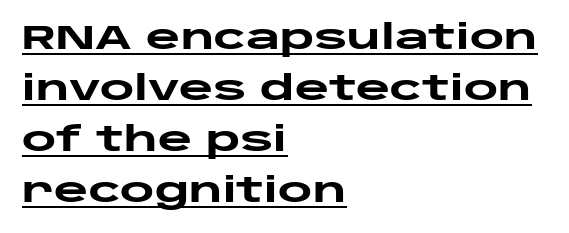
The image shows 33 px heavy, wide sans-serif type, upright; set left-aligned, normal line spacing (1.55x), normal letter spacing, underlined; low stroke contrast and a large x-height.
